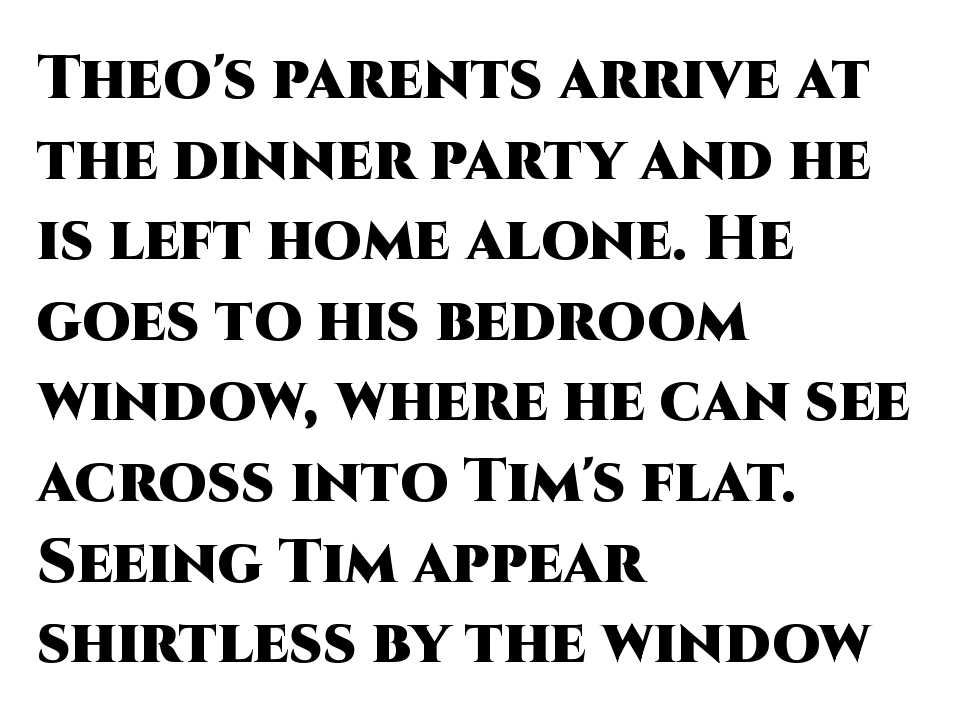
Q: Is the text bold? A: Yes.
Q: Is the text italic (slanted)? A: No, it is upright.
Q: Is the typeface a serif or a sans-serif typeface? A: Sans-serif.
Q: Is the text underlined? A: No.
Q: How is the paragraph aligned? A: Left-aligned.
Q: Is the spacing between letters normal or unusually wide? A: Normal.
Q: Is the spacing between lines tight, normal or loose? A: Normal.
Q: Width (condensed, normal, or wide)? A: Normal.
Q: Stroke contrast? A: High.
Q: x-height? A: Large.
Q: Monospaced? A: No.
